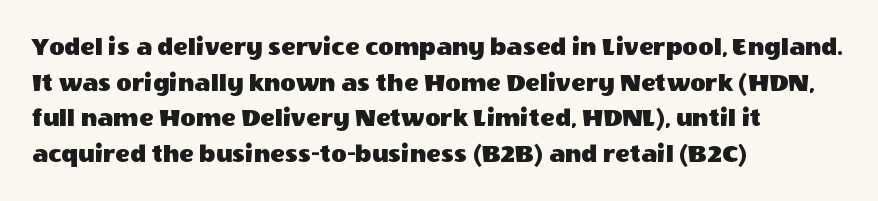
The image shows 27 px text type, upright; set left-aligned, normal line spacing (1.32x), normal letter spacing, not underlined.
